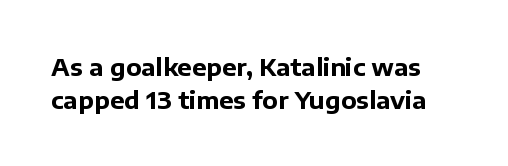
{"italic": "no", "bold": "yes", "underline": "no", "line_spacing": "normal", "line_spacing_ratio": 1.37, "letter_spacing": "normal", "letter_spacing_em": 0.0, "glyph_px": 24}
